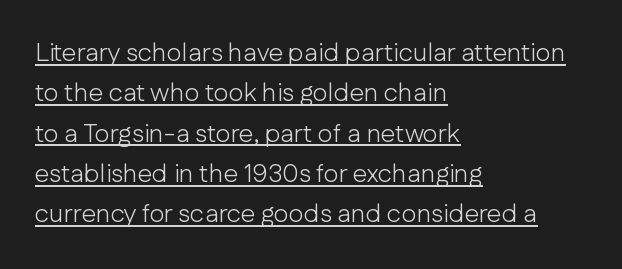
Q: Is the text bold? A: No.
Q: Is the text italic (slanted)? A: No, it is upright.
Q: Is the text underlined? A: Yes.
Q: How is the paragraph aligned? A: Left-aligned.
Q: Is the spacing between letters normal or unusually wide? A: Normal.
Q: Is the spacing between lines tight, normal or loose? A: Normal.
